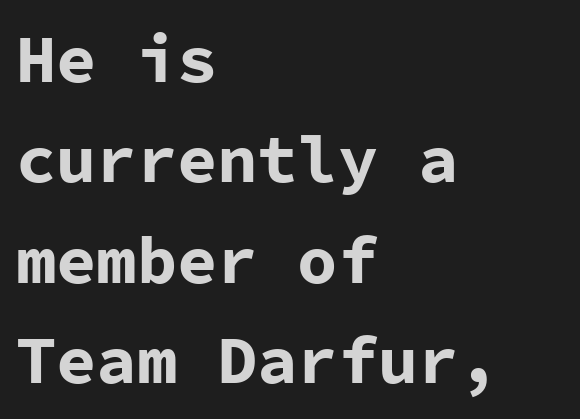
The image shows 67 px bold sans-serif type, upright, monospaced; set left-aligned, normal line spacing (1.5x), normal letter spacing, not underlined; low stroke contrast and a medium x-height.
